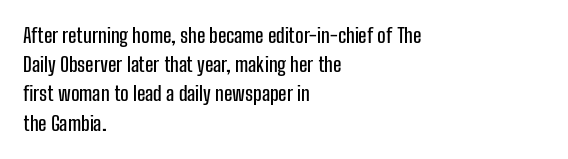
The image shows 20 px text type, upright; set left-aligned, normal line spacing (1.46x), normal letter spacing, not underlined.
